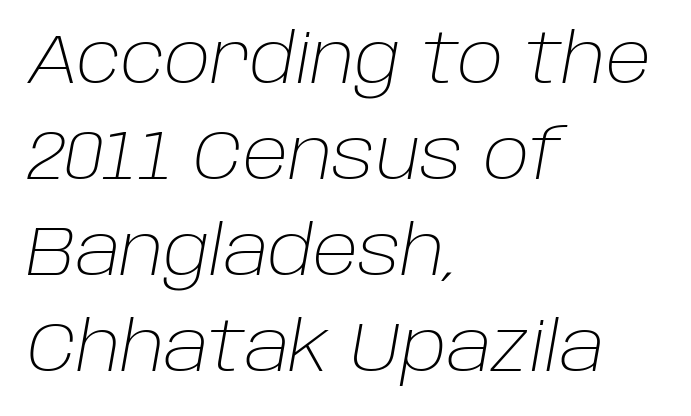
{"italic": "yes", "lean": "right", "slant_degrees": 10, "bold": "no", "weight": "light", "width": "normal", "stroke_contrast": "low", "x_height": "large", "monospaced": "no", "underline": "no", "align": "left", "line_spacing": "normal", "line_spacing_ratio": 1.41, "letter_spacing": "normal", "letter_spacing_em": 0.0, "glyph_px": 68}
